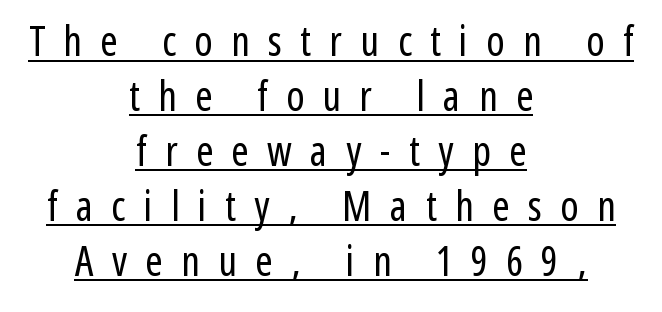
Weight: regular or lighter. Each letter keeps its own natural width here, so spacing adapts to shape. If you folded the block vertically in half, each line would mirror itself in length. Nope, not italic — everything's standing straight. This rendering widens character spacing well past its baseline value.
